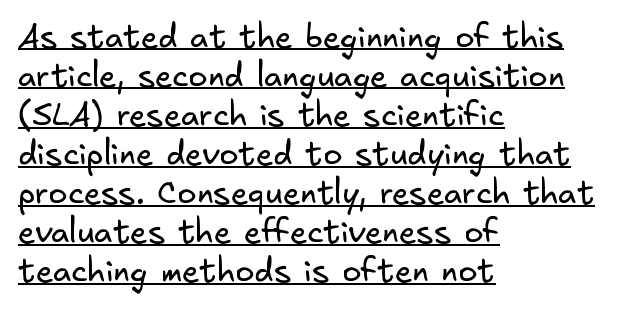
The image shows 32 px regular-weight sans-serif type; set left-aligned, line spacing 1.22x, normal letter spacing, underlined; low stroke contrast and a small x-height.
